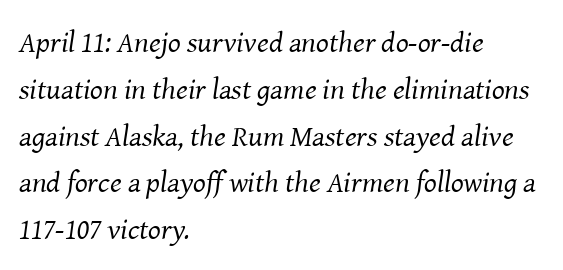
The paragraph has a hard left edge and a soft right edge. Each letter keeps its own natural width here, so spacing adapts to shape. The vertical gap from one line to the next is medium. Descenders hang freely into open space. Each stroke keeps to a modest, everyday thickness or less. Between one letter and the next there's only the usual sliver of space.
